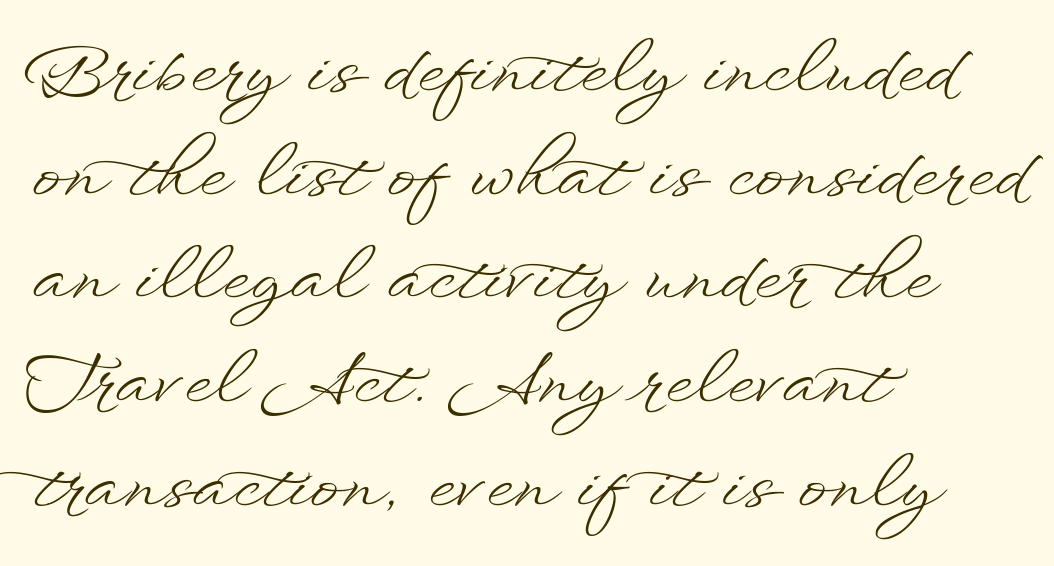
Q: Is the text bold? A: No.
Q: Is the text italic (slanted)? A: Yes.
Q: Is the text underlined? A: No.
Q: How is the paragraph aligned? A: Left-aligned.
Q: Is the spacing between letters normal or unusually wide? A: Normal.
Q: Is the spacing between lines tight, normal or loose? A: Normal.
Q: Width (condensed, normal, or wide)? A: Wide.
Q: Stroke contrast? A: Low.
Q: x-height? A: Small.
Q: Monospaced? A: No.
